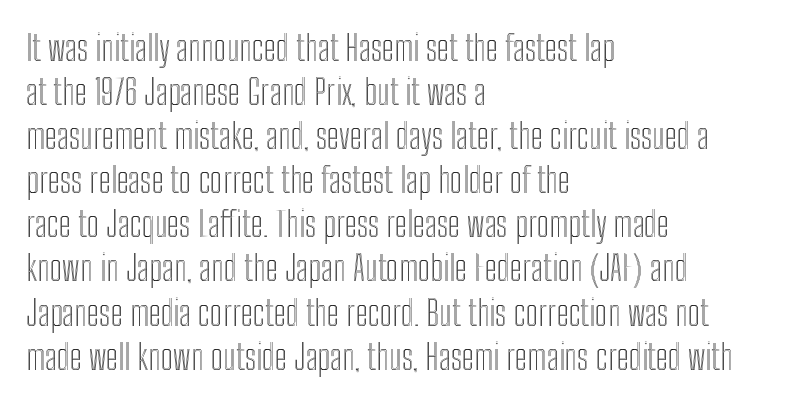
The image shows 35 px condensed type, upright; set left-aligned, normal line spacing (1.26x), normal letter spacing, not underlined; a medium x-height.
